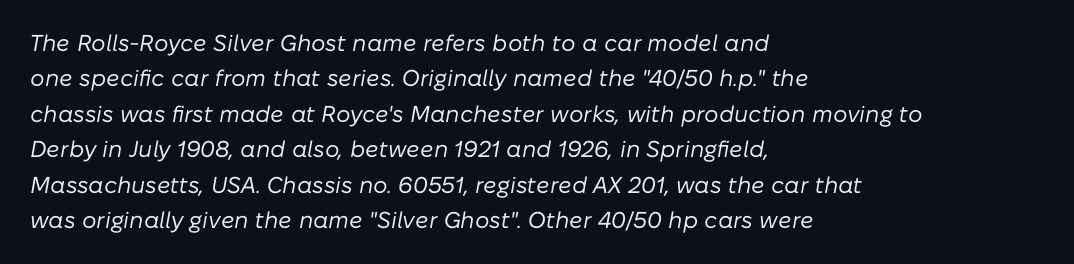
The whole block is typeset with a tilt. The space beneath each line is pristine and unruled. What stands out about the letter spacing? Nothing — it is the standard amount. This rendering uses left alignment, leaving the right contour irregular. Heaviness? Minimal to ordinary, like unemphasized prose. Normally led — the rows are evenly, conventionally spaced.
